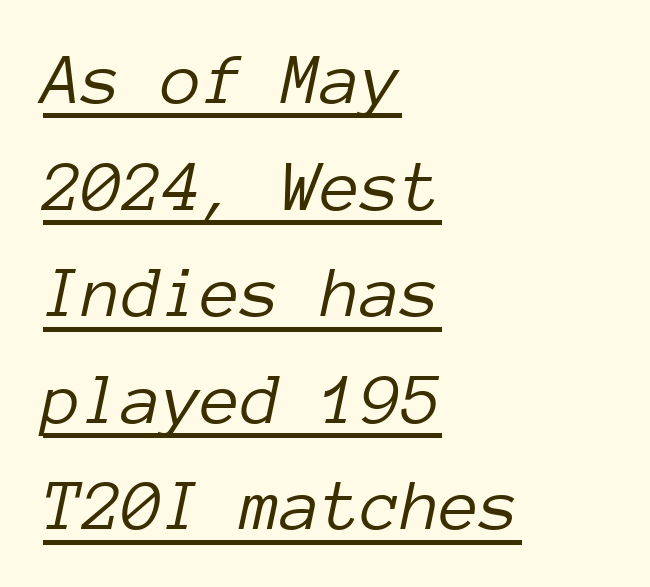
The image shows 73 px light type, italic (leaning right), monospaced; set left-aligned, normal line spacing (1.46x), normal letter spacing, underlined; low stroke contrast and a medium x-height.
